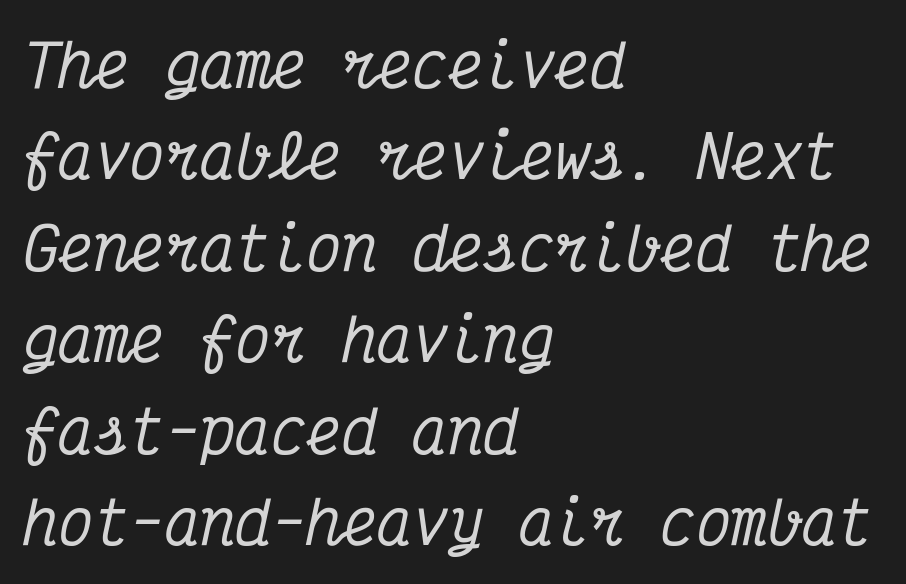
Q: Is the text italic (slanted)? A: Yes, it leans right by about 12 degrees.
Q: Is the typeface a serif or a sans-serif typeface? A: Serif.
Q: Is the text underlined? A: No.
Q: How is the paragraph aligned? A: Left-aligned.
Q: Is the spacing between letters normal or unusually wide? A: Normal.
Q: Is the spacing between lines tight, normal or loose? A: Normal.
Q: Width (condensed, normal, or wide)? A: Condensed.
Q: Stroke contrast? A: Medium.
Q: x-height? A: Medium.
Q: Monospaced? A: Yes.
